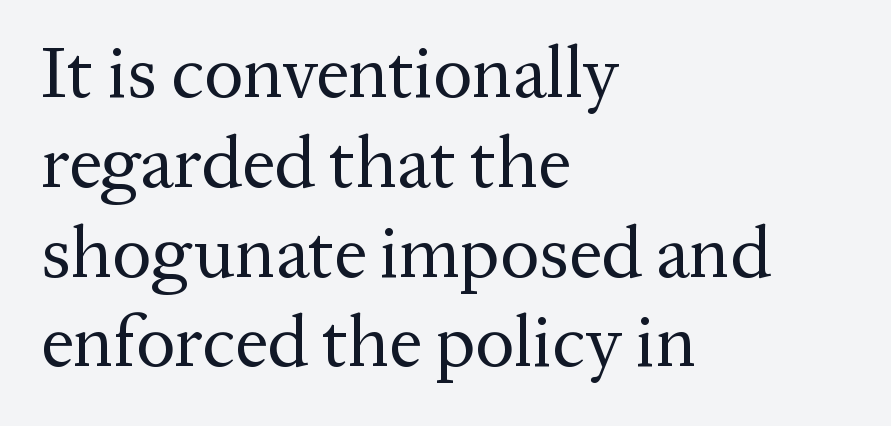
Q: Is the text bold? A: No.
Q: Is the text italic (slanted)? A: No, it is upright.
Q: Is the typeface a serif or a sans-serif typeface? A: Serif.
Q: Is the text underlined? A: No.
Q: How is the paragraph aligned? A: Left-aligned.
Q: Is the spacing between letters normal or unusually wide? A: Normal.
Q: Width (condensed, normal, or wide)? A: Normal.
Q: Stroke contrast? A: Medium.
Q: x-height? A: Medium.
Q: Monospaced? A: No.
